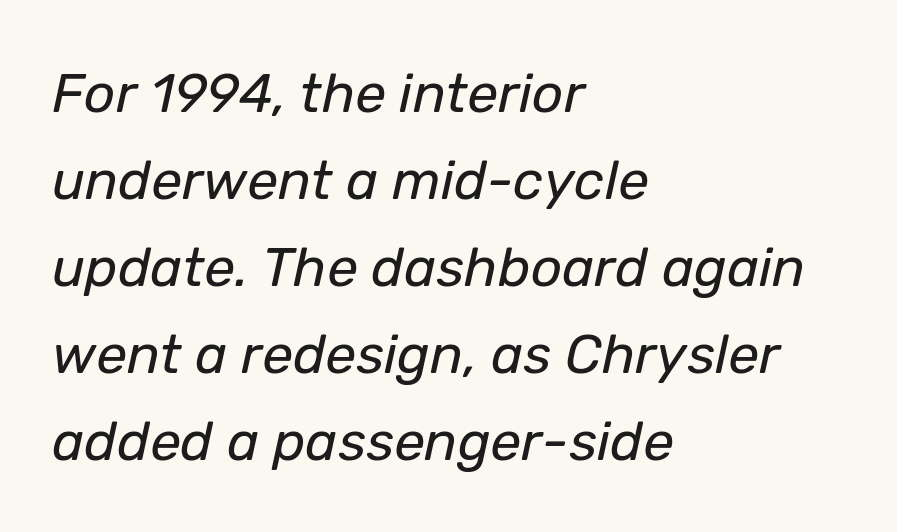
The image shows 55 px regular-weight type, italic (leaning right); set left-aligned, normal line spacing (1.58x), normal letter spacing, not underlined; low stroke contrast and a medium x-height.
